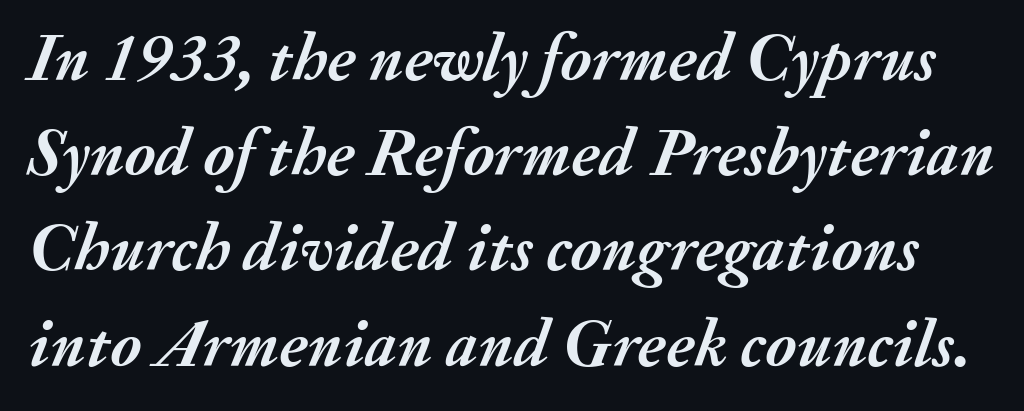
The image shows 68 px semibold type, italic (leaning right); set normal line spacing (1.4x), normal letter spacing, not underlined; medium stroke contrast and a small x-height.
